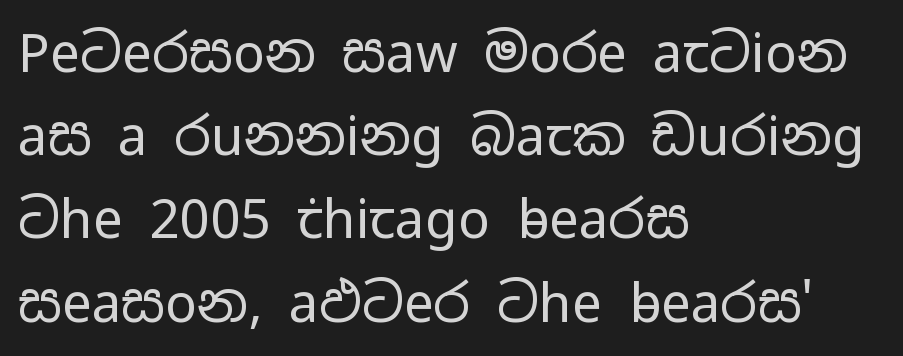
Q: Is the text bold? A: No.
Q: Is the text italic (slanted)? A: No, it is upright.
Q: Is the typeface a serif or a sans-serif typeface? A: Sans-serif.
Q: Is the text underlined? A: No.
Q: How is the paragraph aligned? A: Left-aligned.
Q: Is the spacing between letters normal or unusually wide? A: Normal.
Q: Is the spacing between lines tight, normal or loose? A: Normal.
Q: Width (condensed, normal, or wide)? A: Wide.
Q: Stroke contrast? A: Low.
Q: x-height? A: Medium.
Q: Monospaced? A: No.
